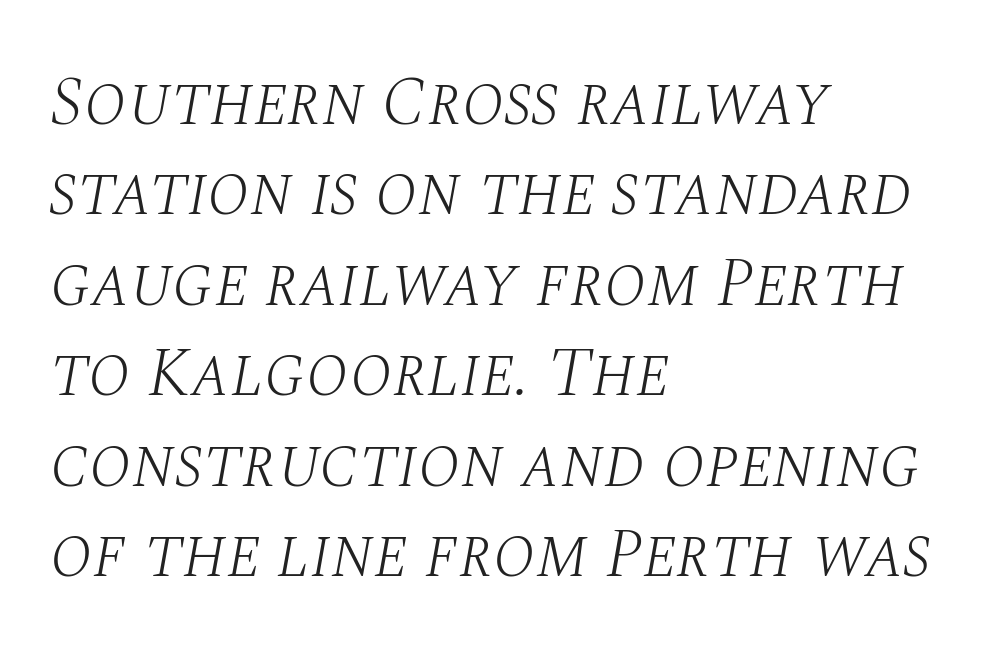
{"serif": "yes", "italic": "yes", "lean": "right", "slant_degrees": 10, "bold": "no", "weight": "light", "width": "normal", "stroke_contrast": "medium", "x_height": "large", "monospaced": "no", "underline": "no", "align": "left", "line_spacing": "normal", "line_spacing_ratio": 1.31, "letter_spacing": "normal", "letter_spacing_em": 0.0, "glyph_px": 69}
